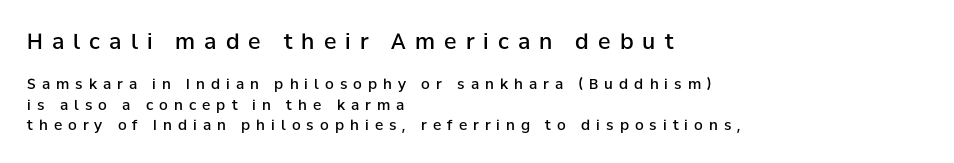
This is roman type, the default non-slanted kind. These lines sit exactly where default settings would place them. Size contrast runs from large at the top to small at the bottom. Weight check: semibold — heavier than regular, not quite bold. What stands out about the letter spacing? Its width — letters are far apart.
